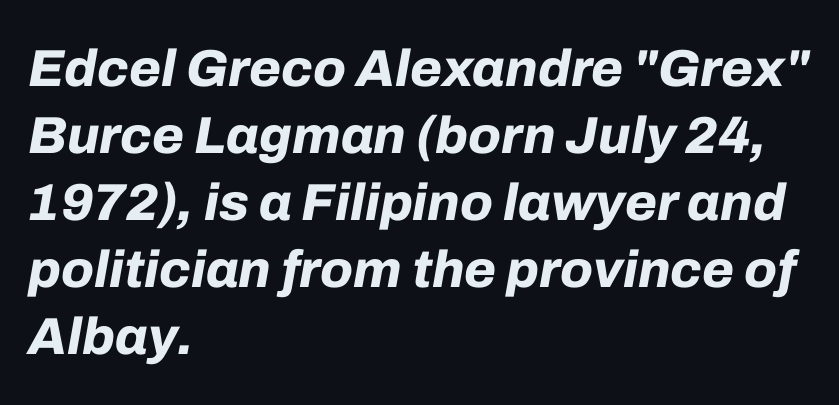
Q: Is the text bold? A: Yes.
Q: Is the text italic (slanted)? A: Yes, it leans right by about 10 degrees.
Q: Is the text underlined? A: No.
Q: How is the paragraph aligned? A: Left-aligned.
Q: Is the spacing between letters normal or unusually wide? A: Normal.
Q: Is the spacing between lines tight, normal or loose? A: Normal.
Q: Width (condensed, normal, or wide)? A: Normal.
Q: Stroke contrast? A: Low.
Q: x-height? A: Medium.
Q: Monospaced? A: No.
